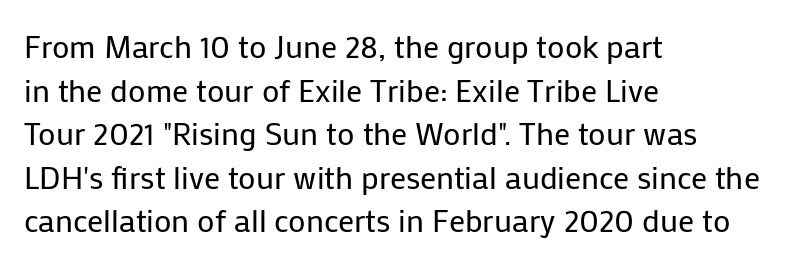
The image shows 32 px regular-weight sans-serif type, upright; set left-aligned, normal line spacing (1.36x), normal letter spacing, not underlined; low stroke contrast and a medium x-height.
